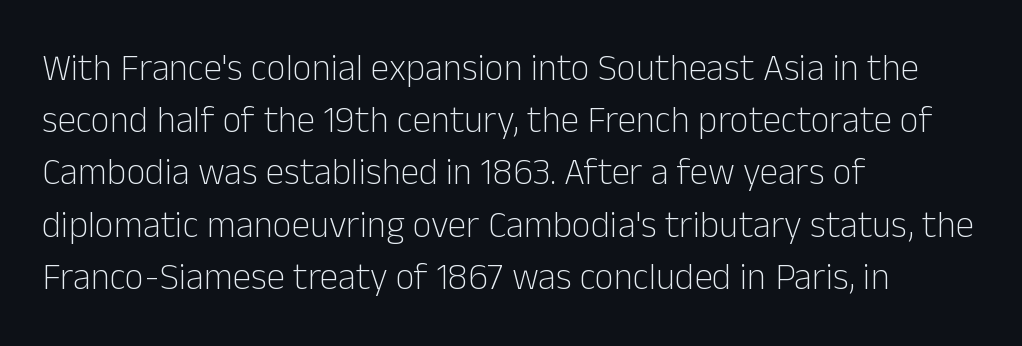
The image shows 37 px light sans-serif type, upright; set left-aligned, normal line spacing (1.41x), normal letter spacing, not underlined; low stroke contrast and a medium x-height.
